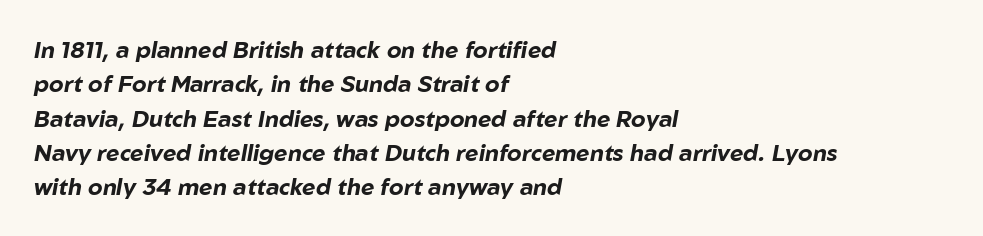
The image shows 23 px bold type, italic (leaning right); set left-aligned, normal line spacing (1.49x), normal letter spacing, not underlined.
